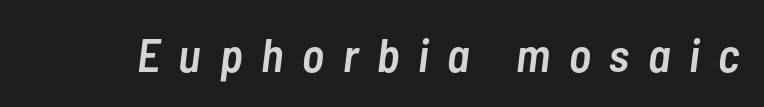
Q: Is the text bold? A: Semi-bold.
Q: Is the text italic (slanted)? A: Yes, it leans right by about 7 degrees.
Q: Is the text underlined? A: No.
Q: Is the spacing between letters normal or unusually wide? A: Unusually wide.
Q: Width (condensed, normal, or wide)? A: Condensed.
Q: Stroke contrast? A: Low.
Q: x-height? A: Medium.
Q: Monospaced? A: No.
